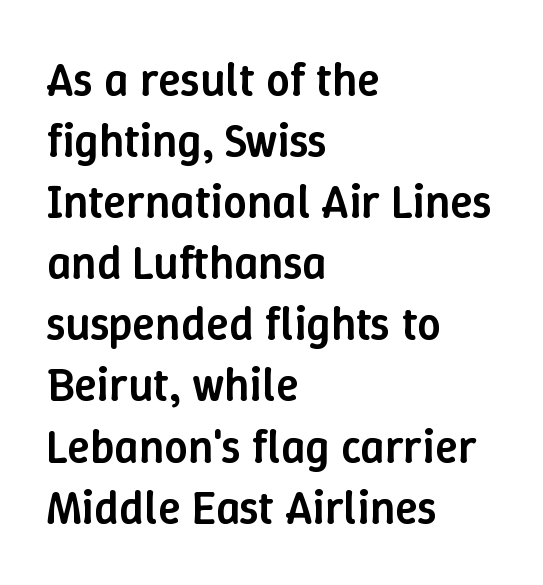
Q: Is the text bold? A: Semi-bold.
Q: Is the text italic (slanted)? A: No, it is upright.
Q: Is the text underlined? A: No.
Q: How is the paragraph aligned? A: Left-aligned.
Q: Is the spacing between letters normal or unusually wide? A: Normal.
Q: Is the spacing between lines tight, normal or loose? A: Normal.
Q: Width (condensed, normal, or wide)? A: Normal.
Q: Stroke contrast? A: Low.
Q: x-height? A: Medium.
Q: Monospaced? A: No.
